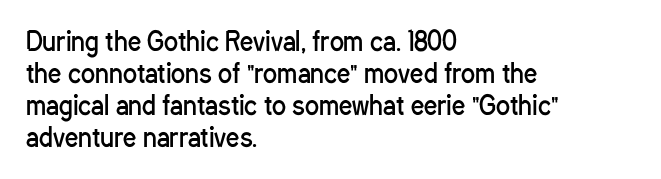
The passage shown is not underscored anywhere. Words appear dense and cohesive because spacing is normal. Alignment: flush left. Unlike italic type, these characters show no tilt at all.
